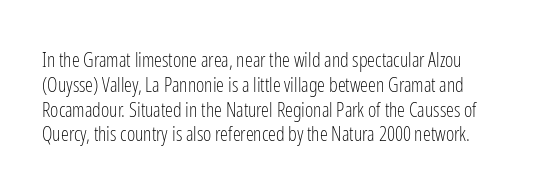
{"italic": "no", "bold": "no", "underline": "no", "align": "left", "line_spacing_ratio": 1.24, "letter_spacing": "normal", "letter_spacing_em": 0.0, "glyph_px": 20}
